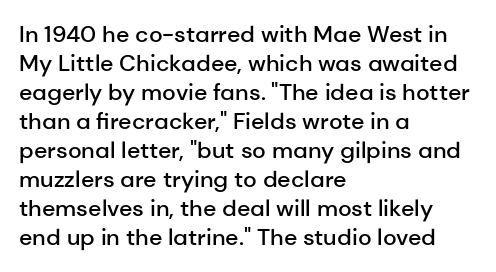
These lines keep a tight, regular rhythm from letter to letter. Horizontally, the lines are justified to the leading edge only. Normally led — the rows are evenly, conventionally spaced. The axis of the letterforms is exactly vertical. Bold? Not quite — semibold, heavier than regular but stopping short.
